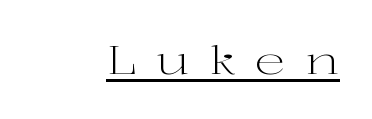
Glance below the letters and you will spot a drawn line. Bold? No — there's no thickening of the strokes. Spacing verdict: proportional, widths tailored to each character. Does the type have serifs? Yes, each stem ends in a small foot.
